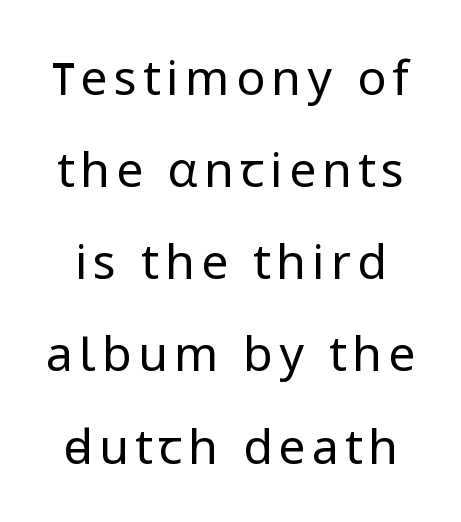
The foot of each line stays bare and open. Quick note: interline space is abundant. This rendering employs a face without finishing strokes, i.e., a sans-serif. Note the varied advance widths — an 'i' is clearly narrower than an 'm'. The weight tops out at a normal text grade. The letters stand upright; this is a roman face.
